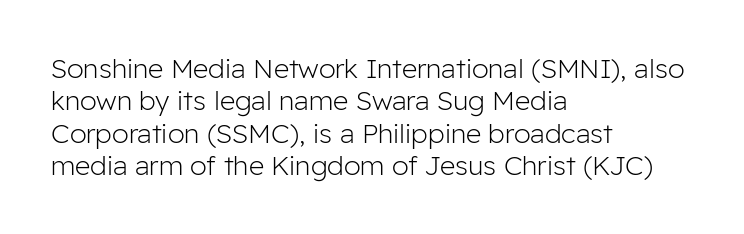
Q: Is the text bold? A: No.
Q: Is the text italic (slanted)? A: No, it is upright.
Q: Is the text underlined? A: No.
Q: How is the paragraph aligned? A: Left-aligned.
Q: Is the spacing between letters normal or unusually wide? A: Normal.
